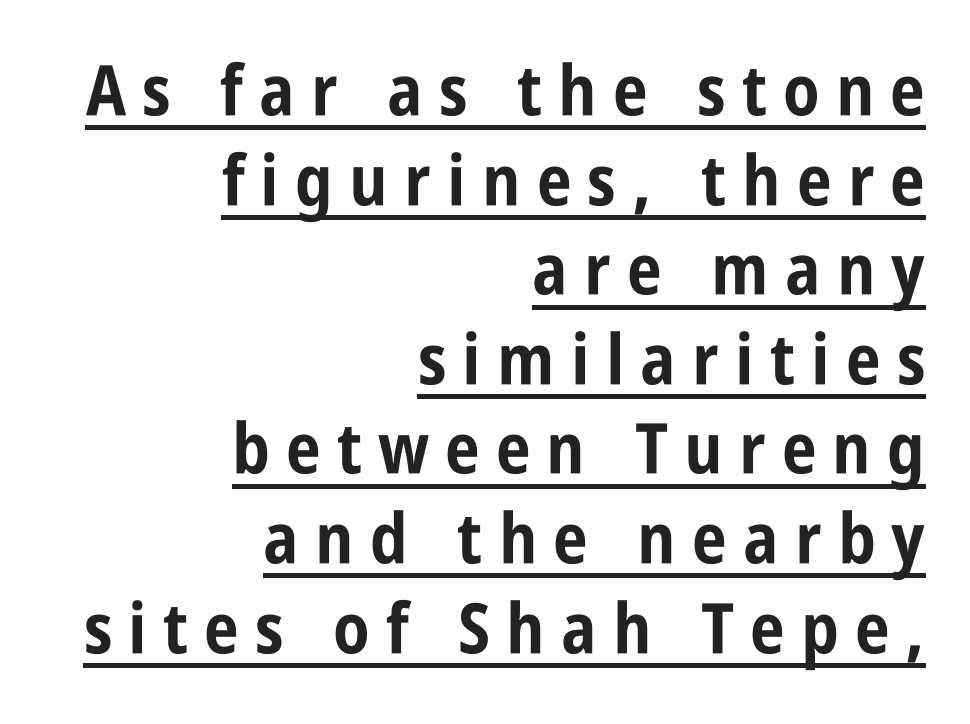
Q: Is the text bold? A: Yes.
Q: Is the text italic (slanted)? A: No, it is upright.
Q: Is the typeface a serif or a sans-serif typeface? A: Sans-serif.
Q: Is the text underlined? A: Yes.
Q: How is the paragraph aligned? A: Right-aligned.
Q: Is the spacing between letters normal or unusually wide? A: Unusually wide.
Q: Is the spacing between lines tight, normal or loose? A: Normal.
Q: Width (condensed, normal, or wide)? A: Condensed.
Q: Stroke contrast? A: Low.
Q: x-height? A: Large.
Q: Monospaced? A: No.
